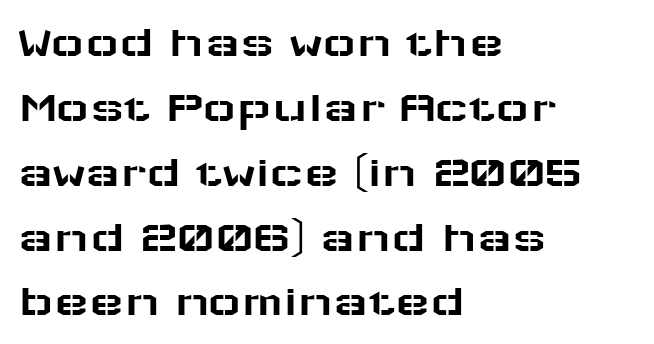
{"serif": "no", "italic": "no", "width": "wide", "stroke_contrast": "low", "x_height": "medium", "monospaced": "no", "underline": "no", "align": "left", "line_spacing": "normal", "line_spacing_ratio": 1.41, "letter_spacing": "normal", "letter_spacing_em": 0.0, "glyph_px": 46}
